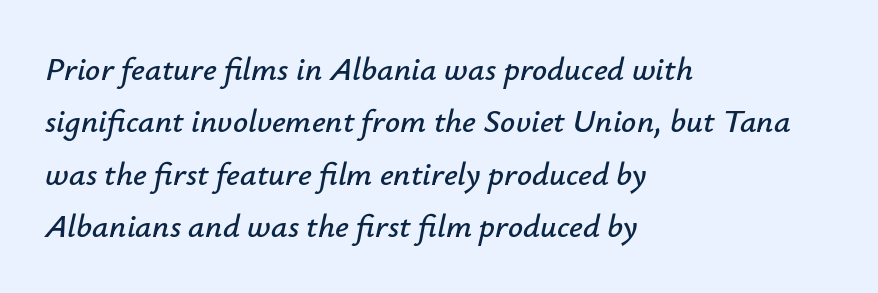
{"italic": "yes", "lean": "right", "slant_degrees": 12, "width": "normal", "stroke_contrast": "low", "x_height": "small", "monospaced": "no", "underline": "no", "align": "left", "line_spacing": "normal", "line_spacing_ratio": 1.59, "letter_spacing": "normal", "letter_spacing_em": 0.0, "glyph_px": 33}
